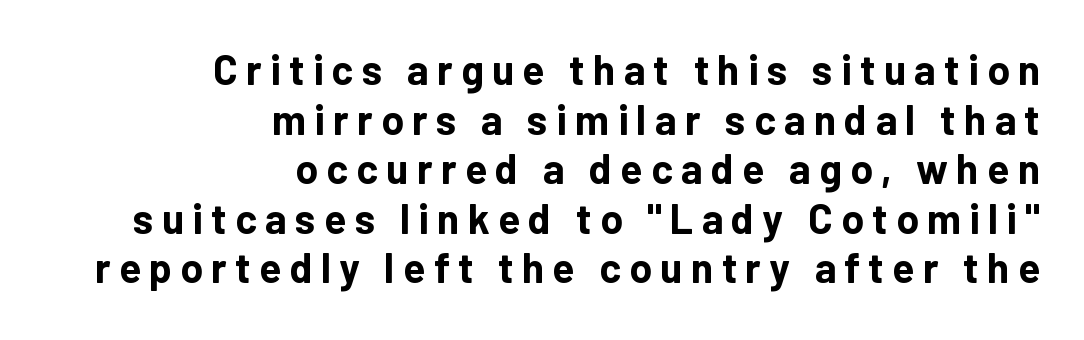
Q: Is the text bold? A: Yes.
Q: Is the text italic (slanted)? A: No, it is upright.
Q: Is the typeface a serif or a sans-serif typeface? A: Sans-serif.
Q: Is the text underlined? A: No.
Q: How is the paragraph aligned? A: Right-aligned.
Q: Is the spacing between letters normal or unusually wide? A: Unusually wide.
Q: Width (condensed, normal, or wide)? A: Normal.
Q: Stroke contrast? A: Low.
Q: x-height? A: Medium.
Q: Monospaced? A: No.
